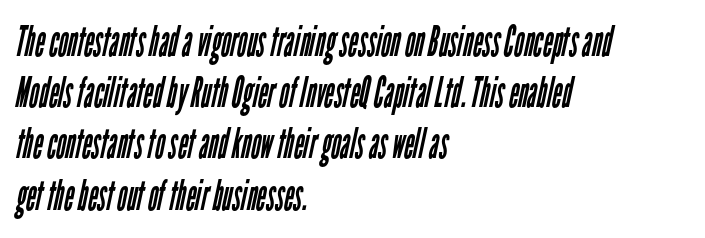
{"serif": "no", "bold": "no", "weight": "regular", "width": "condensed", "stroke_contrast": "low", "x_height": "medium", "monospaced": "no", "underline": "no", "align": "left", "line_spacing_ratio": 1.22, "letter_spacing": "normal", "letter_spacing_em": 0.0, "glyph_px": 42}
